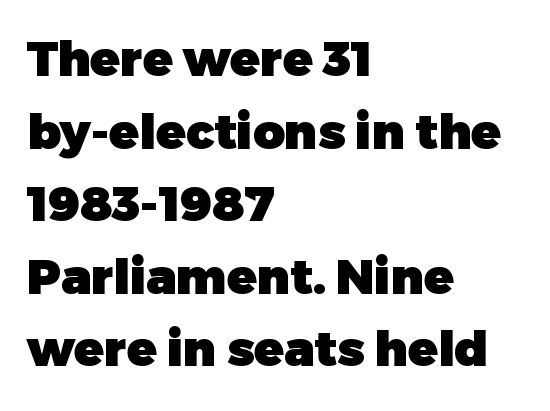
{"serif": "no", "italic": "no", "bold": "yes", "weight": "heavy", "width": "normal", "stroke_contrast": "low", "x_height": "medium", "monospaced": "no", "underline": "no", "align": "left", "line_spacing": "normal", "line_spacing_ratio": 1.48, "letter_spacing": "normal", "letter_spacing_em": 0.0, "glyph_px": 49}
